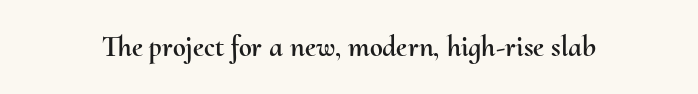
{"italic": "no", "width": "normal", "stroke_contrast": "medium", "x_height": "small", "monospaced": "no", "underline": "no", "letter_spacing": "normal", "letter_spacing_em": 0.0, "glyph_px": 29}
